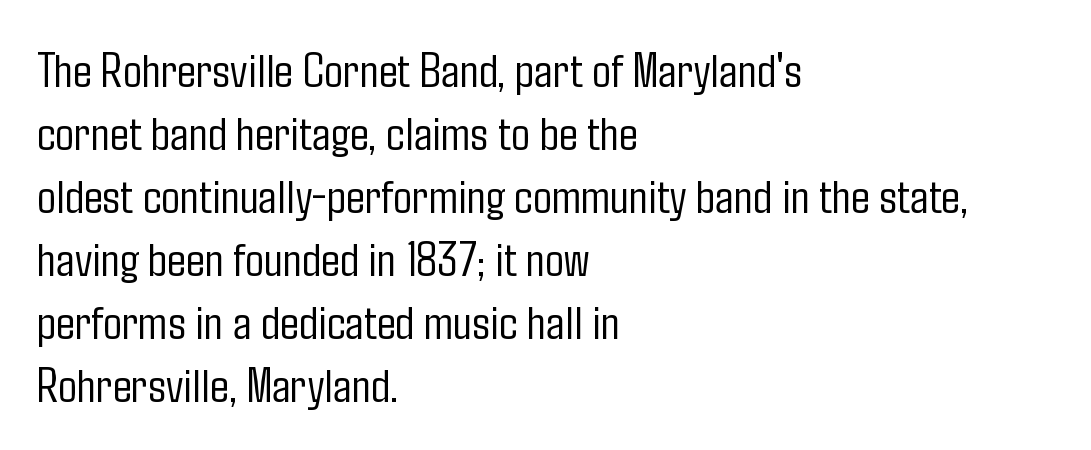
{"serif": "no", "italic": "no", "bold": "no", "weight": "light", "width": "condensed", "stroke_contrast": "low", "x_height": "medium", "monospaced": "no", "underline": "no", "align": "left", "line_spacing": "normal", "line_spacing_ratio": 1.26, "letter_spacing": "normal", "letter_spacing_em": 0.0, "glyph_px": 50}
